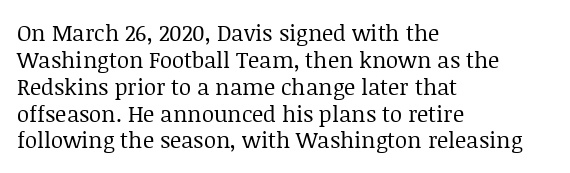
The image shows 22 px text type, upright; set left-aligned, line spacing 1.22x, normal letter spacing, not underlined.
